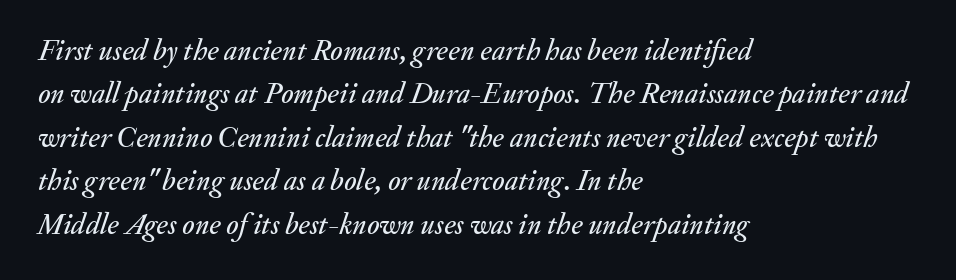
{"italic": "yes", "lean": "right", "slant_degrees": 20, "width": "normal", "stroke_contrast": "medium", "x_height": "small", "monospaced": "no", "underline": "no", "align": "left", "line_spacing": "normal", "line_spacing_ratio": 1.5, "letter_spacing": "normal", "letter_spacing_em": 0.0, "glyph_px": 29}
